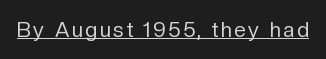
Q: Is the text bold? A: No.
Q: Is the text italic (slanted)? A: No, it is upright.
Q: Is the text underlined? A: Yes.
